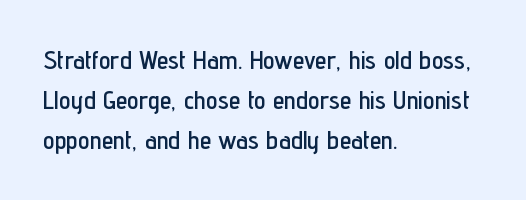
Descender tails drop into unmarked territory. Each word holds together tightly as a unit, with standard inter-letter gaps. Style check: upright. A student would call this left alignment; a typographer would say flush left, rag right. If you measured baseline to baseline, you'd find a middling distance.
